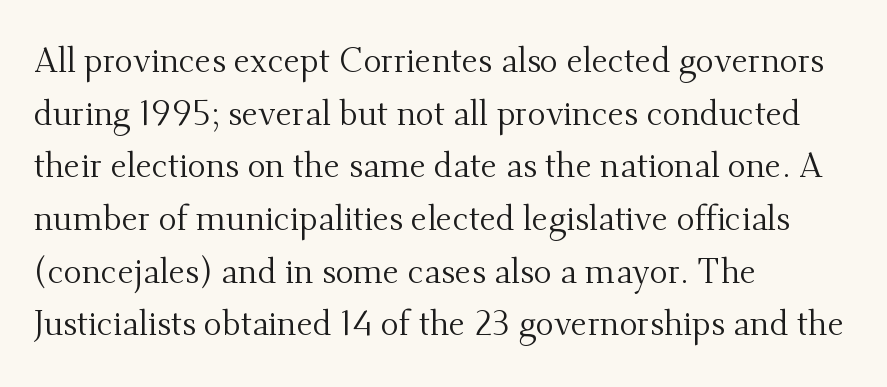
{"serif": "yes", "italic": "no", "bold": "no", "weight": "regular", "width": "normal", "stroke_contrast": "medium", "x_height": "small", "monospaced": "no", "underline": "no", "align": "left", "line_spacing": "normal", "line_spacing_ratio": 1.55, "letter_spacing": "normal", "letter_spacing_em": 0.0, "glyph_px": 34}
